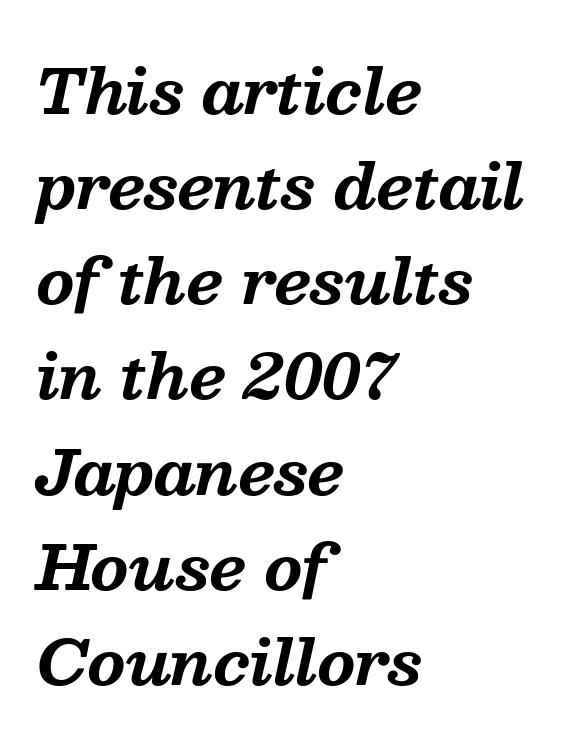
Q: Is the text bold? A: Yes.
Q: Is the text italic (slanted)? A: Yes, it leans right by about 13 degrees.
Q: Is the typeface a serif or a sans-serif typeface? A: Serif.
Q: Is the text underlined? A: No.
Q: How is the paragraph aligned? A: Left-aligned.
Q: Is the spacing between letters normal or unusually wide? A: Normal.
Q: Is the spacing between lines tight, normal or loose? A: Normal.
Q: Width (condensed, normal, or wide)? A: Normal.
Q: Stroke contrast? A: Medium.
Q: x-height? A: Medium.
Q: Monospaced? A: No.
